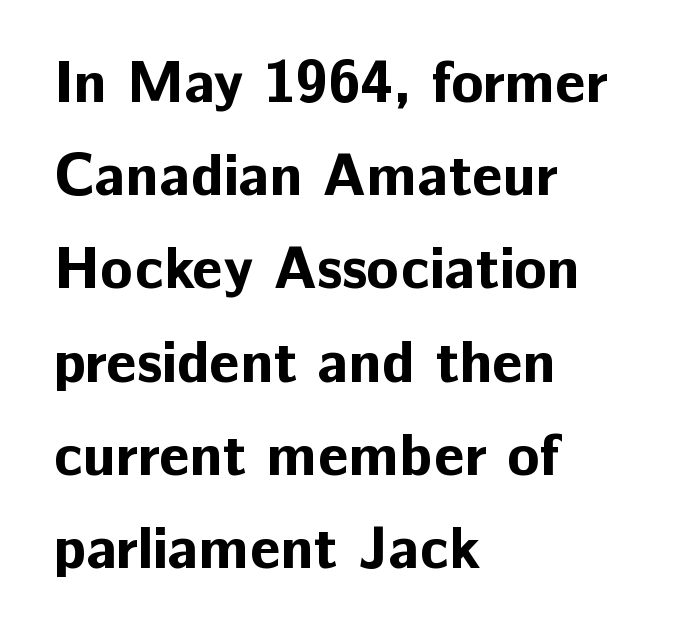
Q: Is the text bold? A: Yes.
Q: Is the text italic (slanted)? A: No, it is upright.
Q: Is the typeface a serif or a sans-serif typeface? A: Sans-serif.
Q: Is the text underlined? A: No.
Q: How is the paragraph aligned? A: Left-aligned.
Q: Is the spacing between letters normal or unusually wide? A: Normal.
Q: Is the spacing between lines tight, normal or loose? A: Normal.
Q: Width (condensed, normal, or wide)? A: Normal.
Q: Stroke contrast? A: Low.
Q: x-height? A: Medium.
Q: Monospaced? A: No.
